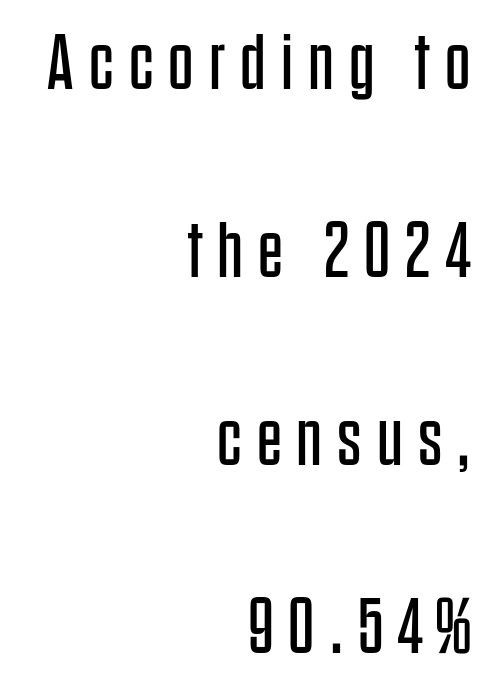
Q: Is the text bold? A: No.
Q: Is the text italic (slanted)? A: No, it is upright.
Q: Is the typeface a serif or a sans-serif typeface? A: Sans-serif.
Q: Is the text underlined? A: No.
Q: How is the paragraph aligned? A: Right-aligned.
Q: Is the spacing between lines tight, normal or loose? A: Loose.
Q: Width (condensed, normal, or wide)? A: Condensed.
Q: Stroke contrast? A: Low.
Q: x-height? A: Large.
Q: Monospaced? A: No.
